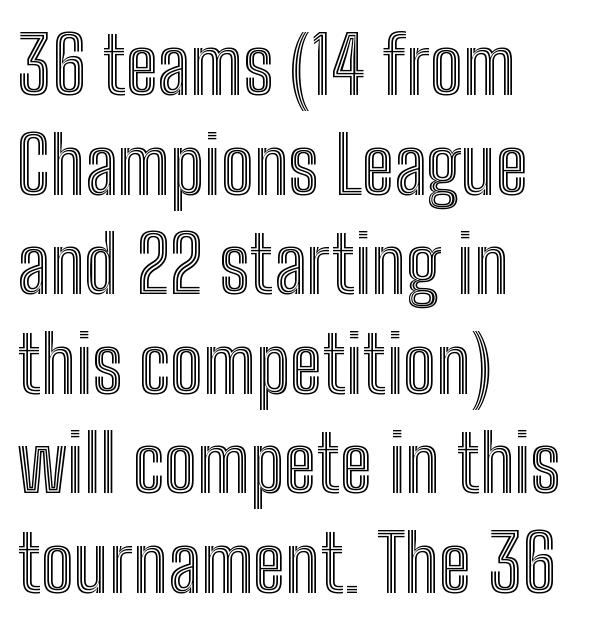
The space directly below the letters is spotless. Horizontally, the lines are justified to the leading edge only. Leading: standard. Every character sits straight up, as roman type does.
